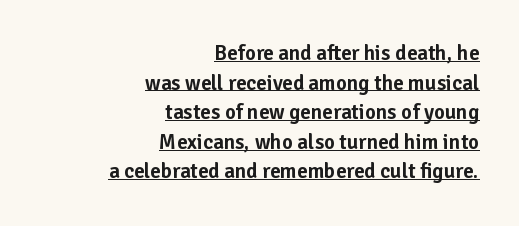
{"italic": "no", "underline": "yes", "align": "right", "line_spacing": "normal", "line_spacing_ratio": 1.41, "letter_spacing": "normal", "letter_spacing_em": 0.0, "glyph_px": 21}
